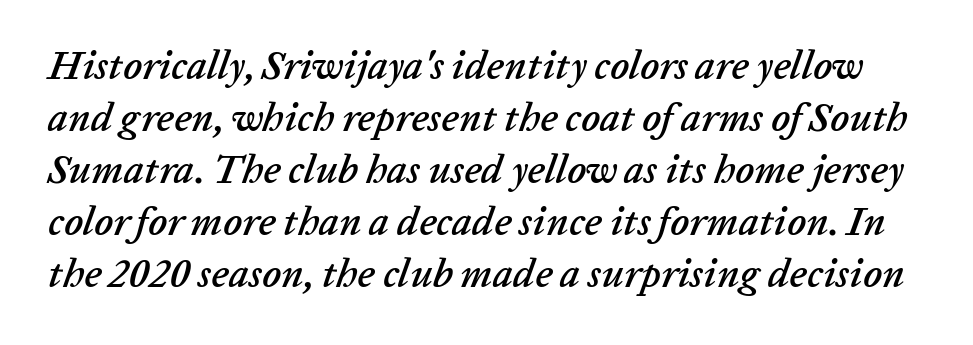
Q: Is the text italic (slanted)? A: Yes, it leans right by about 20 degrees.
Q: Is the text underlined? A: No.
Q: Is the spacing between letters normal or unusually wide? A: Normal.
Q: Is the spacing between lines tight, normal or loose? A: Normal.
Q: Width (condensed, normal, or wide)? A: Normal.
Q: Stroke contrast? A: Low.
Q: x-height? A: Medium.
Q: Monospaced? A: No.
